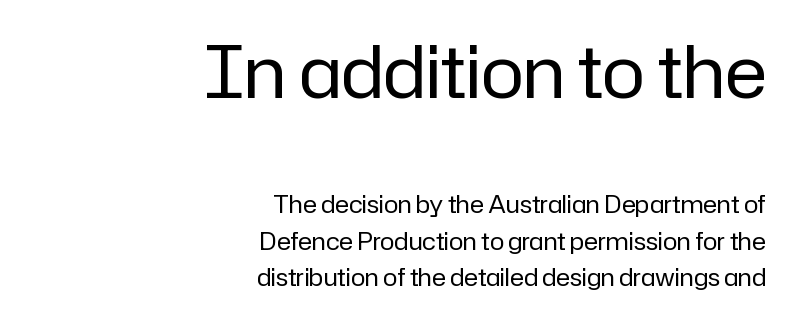
Q: Is the text bold? A: No.
Q: Is the text italic (slanted)? A: No, it is upright.
Q: Is the typeface a serif or a sans-serif typeface? A: Sans-serif.
Q: Is the text underlined? A: No.
Q: How is the paragraph aligned? A: Right-aligned.
Q: Is the spacing between letters normal or unusually wide? A: Normal.
Q: Is the spacing between lines tight, normal or loose? A: Normal.
Q: Which block of text is set in a larger size, the first (top) or the second (bottom)? A: The first (top) one.
Q: Width (condensed, normal, or wide)? A: Normal.
Q: Stroke contrast? A: Low.
Q: x-height? A: Medium.
Q: Monospaced? A: No.
